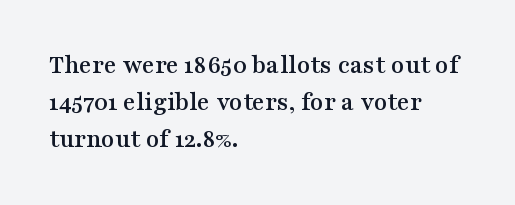
{"italic": "no", "underline": "no", "align": "left", "line_spacing": "normal", "line_spacing_ratio": 1.37, "letter_spacing": "normal", "letter_spacing_em": 0.0, "glyph_px": 27}
